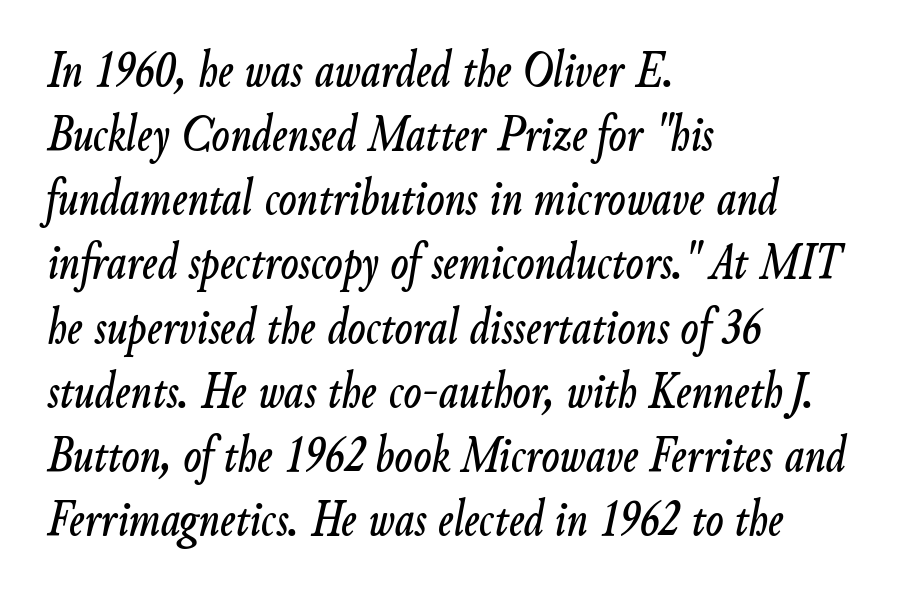
Q: Is the text italic (slanted)? A: Yes, it leans right by about 9 degrees.
Q: Is the text underlined? A: No.
Q: How is the paragraph aligned? A: Left-aligned.
Q: Is the spacing between letters normal or unusually wide? A: Normal.
Q: Width (condensed, normal, or wide)? A: Condensed.
Q: Stroke contrast? A: Low.
Q: x-height? A: Small.
Q: Monospaced? A: No.
